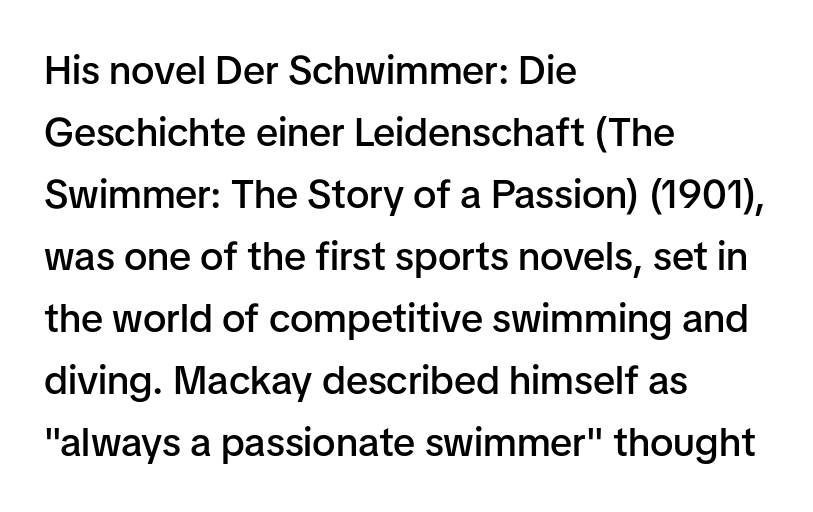
The image shows 40 px semibold sans-serif type, upright; set left-aligned, normal line spacing (1.55x), normal letter spacing, not underlined; low stroke contrast and a medium x-height.
